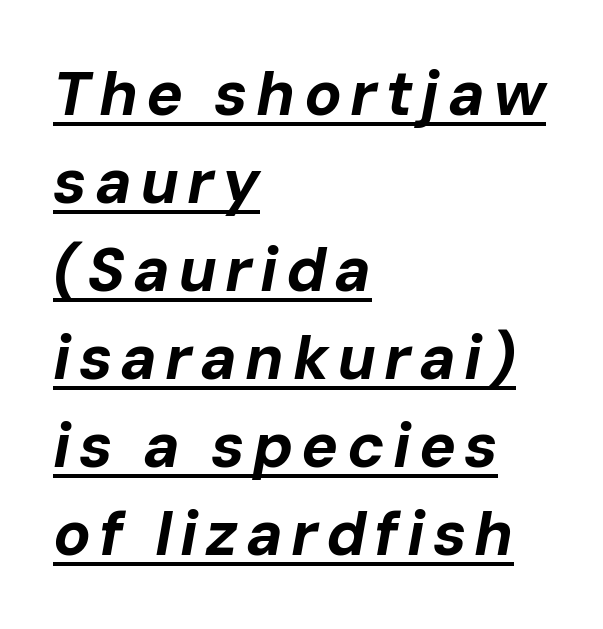
{"italic": "yes", "lean": "right", "slant_degrees": 10, "bold": "yes", "weight": "bold", "width": "normal", "stroke_contrast": "low", "x_height": "medium", "monospaced": "no", "underline": "yes", "align": "left", "line_spacing": "normal", "line_spacing_ratio": 1.42, "glyph_px": 62}
